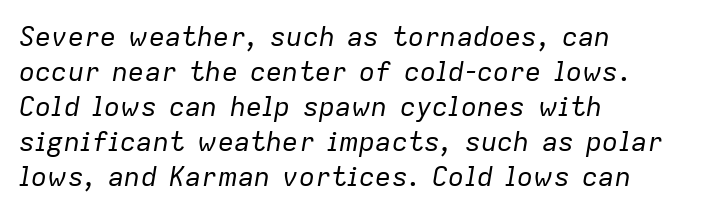
{"italic": "yes", "lean": "right", "slant_degrees": 9, "bold": "no", "underline": "no", "align": "left", "line_spacing": "normal", "line_spacing_ratio": 1.3, "letter_spacing": "normal", "letter_spacing_em": 0.0, "glyph_px": 27}
